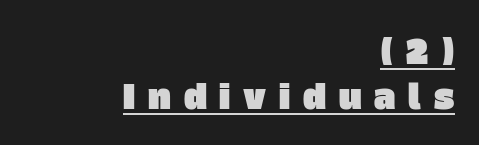
Q: Is the typeface a serif or a sans-serif typeface? A: Sans-serif.
Q: Is the text underlined? A: Yes.
Q: How is the paragraph aligned? A: Right-aligned.
Q: Is the spacing between letters normal or unusually wide? A: Unusually wide.
Q: Is the spacing between lines tight, normal or loose? A: Normal.
Q: Width (condensed, normal, or wide)? A: Normal.
Q: Stroke contrast? A: Low.
Q: x-height? A: Large.
Q: Monospaced? A: No.
